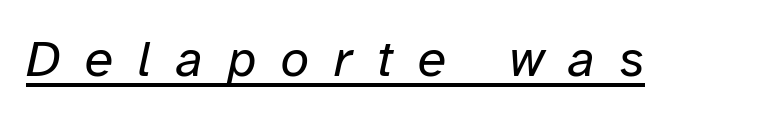
Q: Is the text bold? A: No.
Q: Is the text italic (slanted)? A: Yes, it leans right by about 12 degrees.
Q: Is the text underlined? A: Yes.
Q: Is the spacing between letters normal or unusually wide? A: Unusually wide.
Q: Width (condensed, normal, or wide)? A: Normal.
Q: Stroke contrast? A: Low.
Q: x-height? A: Medium.
Q: Monospaced? A: No.
